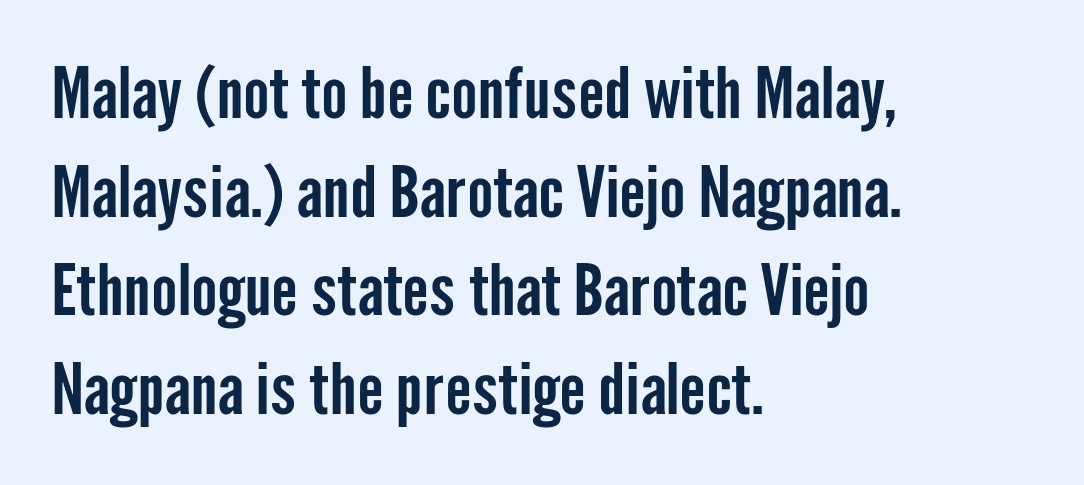
{"serif": "no", "italic": "no", "width": "condensed", "stroke_contrast": "low", "x_height": "medium", "monospaced": "no", "underline": "no", "align": "left", "line_spacing": "normal", "line_spacing_ratio": 1.41, "letter_spacing": "normal", "letter_spacing_em": 0.0, "glyph_px": 70}
